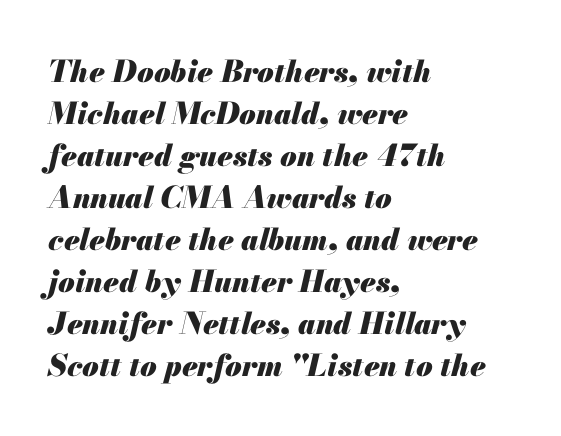
Q: Is the text bold? A: Yes.
Q: Is the text italic (slanted)? A: Yes, it leans right by about 13 degrees.
Q: Is the text underlined? A: No.
Q: How is the paragraph aligned? A: Left-aligned.
Q: Is the spacing between letters normal or unusually wide? A: Normal.
Q: Is the spacing between lines tight, normal or loose? A: Normal.
Q: Width (condensed, normal, or wide)? A: Normal.
Q: Stroke contrast? A: Medium.
Q: x-height? A: Small.
Q: Monospaced? A: No.
